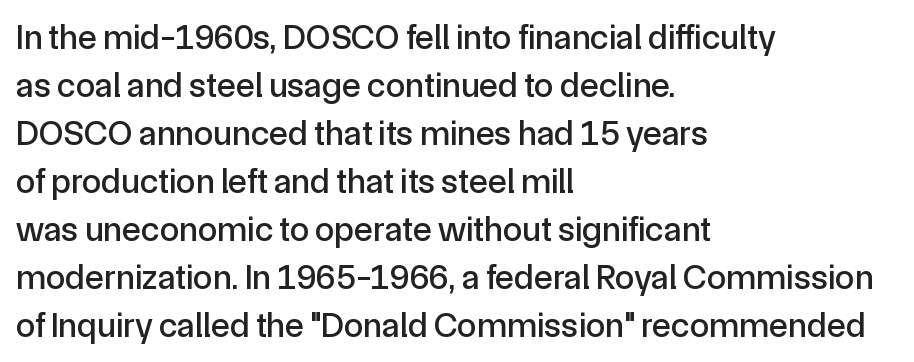
The image shows 35 px sans-serif type, upright; set left-aligned, normal line spacing (1.37x), normal letter spacing, not underlined; a medium x-height.
